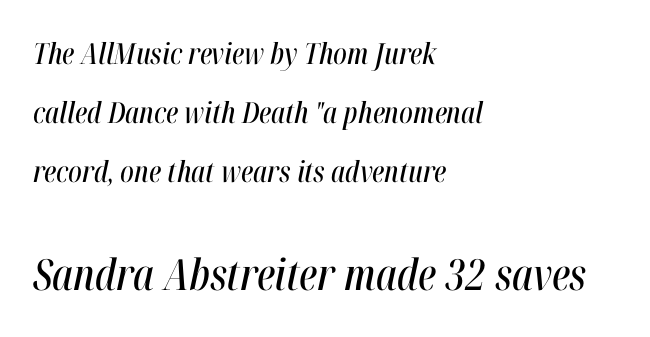
You can tell it's italic because the verticals aren't actually vertical. No word sits above an underline. The letters advance in unequal steps, a hallmark of proportional type. The horizontal fit of the characters is conventional and even. The rendering anchors every line to the left-hand side.
